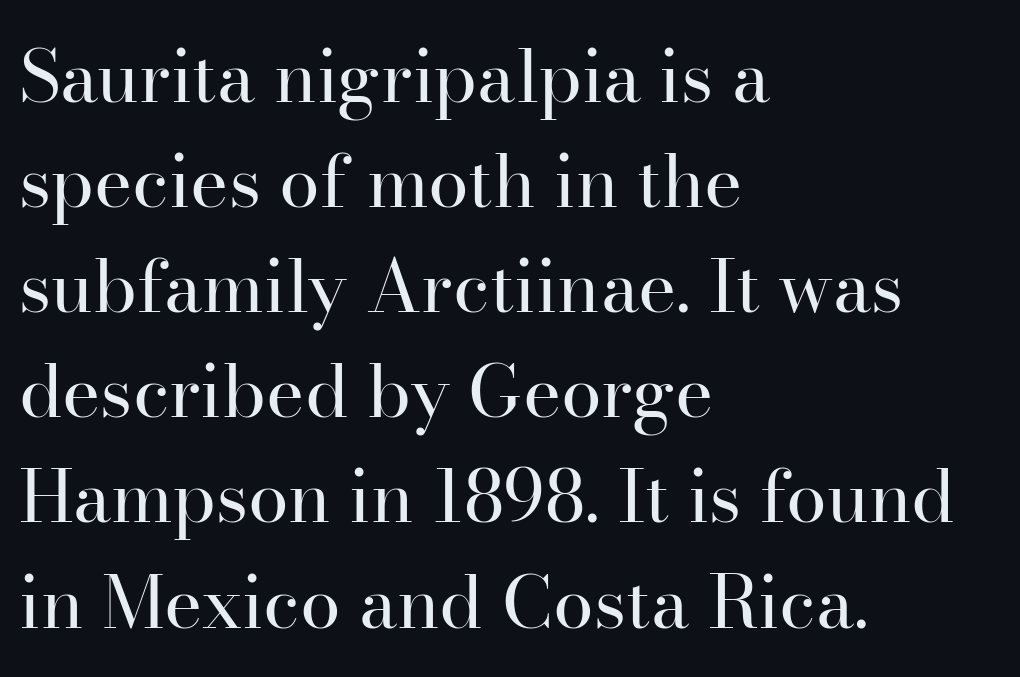
{"serif": "yes", "italic": "no", "bold": "no", "weight": "regular", "width": "normal", "stroke_contrast": "high", "x_height": "small", "monospaced": "no", "underline": "no", "align": "left", "line_spacing": "normal", "line_spacing_ratio": 1.44, "letter_spacing": "normal", "letter_spacing_em": 0.0, "glyph_px": 73}
